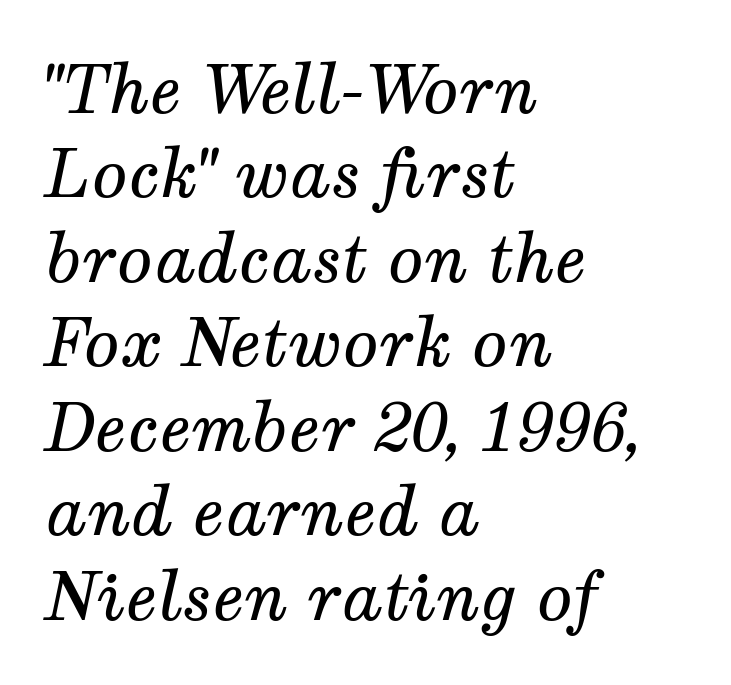
{"serif": "yes", "italic": "yes", "lean": "right", "slant_degrees": 12, "bold": "no", "weight": "regular", "width": "normal", "stroke_contrast": "medium", "x_height": "medium", "monospaced": "no", "underline": "no", "align": "left", "line_spacing": "normal", "line_spacing_ratio": 1.28, "letter_spacing": "normal", "letter_spacing_em": 0.0, "glyph_px": 66}
